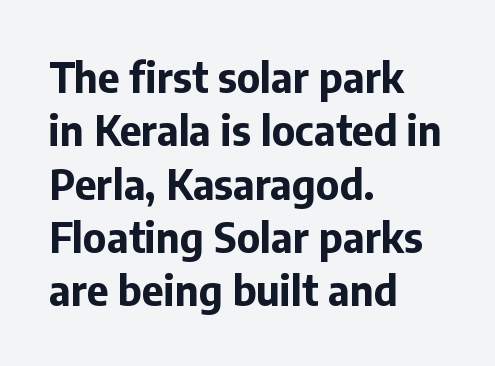
Short note: letters normally spaced. Is this a fixed-width face? No — the glyphs have proportional, varying widths. Interline gaps are of average width in this sample. Does the type have serifs? No, each stem ends abruptly. The letters stand upright; this is a roman face. The sample has been set heavy, in full bold.
